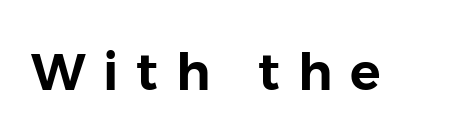
The image shows 51 px sans-serif type, upright; set unusually wide letter spacing (+0.35 em), not underlined; low stroke contrast and a medium x-height.
